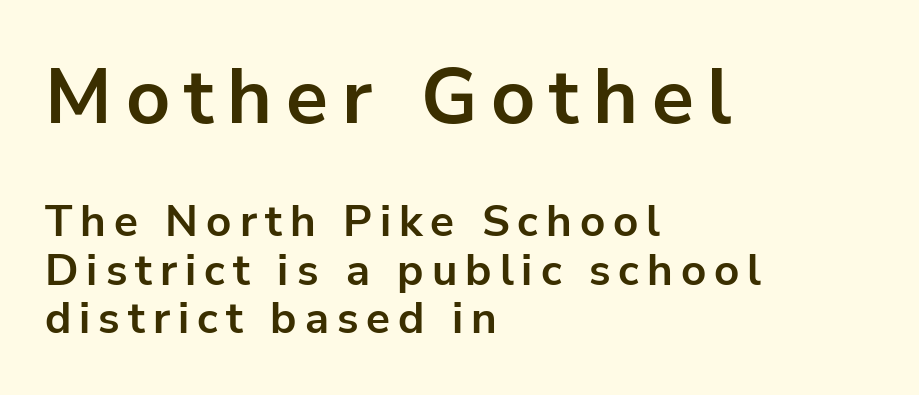
The sample has been set heavy, in full bold. This sample has the flowing, uneven cadence of proportional lettering. Quick note: interline space is minimal. The area under the type is left untouched. Font category for this specimen: sans-serif.
